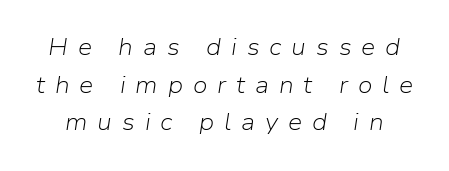
Q: Is the text bold? A: No.
Q: Is the text italic (slanted)? A: Yes, it leans right by about 9 degrees.
Q: Is the text underlined? A: No.
Q: Is the spacing between letters normal or unusually wide? A: Unusually wide.
Q: Is the spacing between lines tight, normal or loose? A: Normal.
